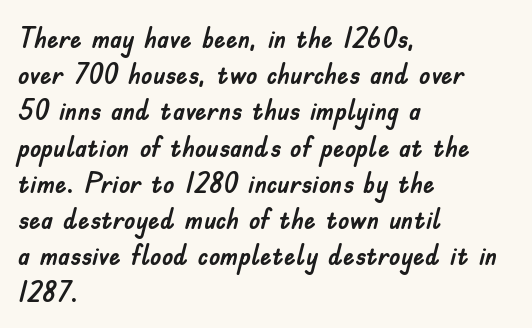
Q: Is the text italic (slanted)? A: Yes.
Q: Is the typeface a serif or a sans-serif typeface? A: Sans-serif.
Q: Is the text underlined? A: No.
Q: How is the paragraph aligned? A: Left-aligned.
Q: Is the spacing between letters normal or unusually wide? A: Normal.
Q: Is the spacing between lines tight, normal or loose? A: Normal.
Q: Width (condensed, normal, or wide)? A: Normal.
Q: Stroke contrast? A: Low.
Q: x-height? A: Small.
Q: Monospaced? A: No.
